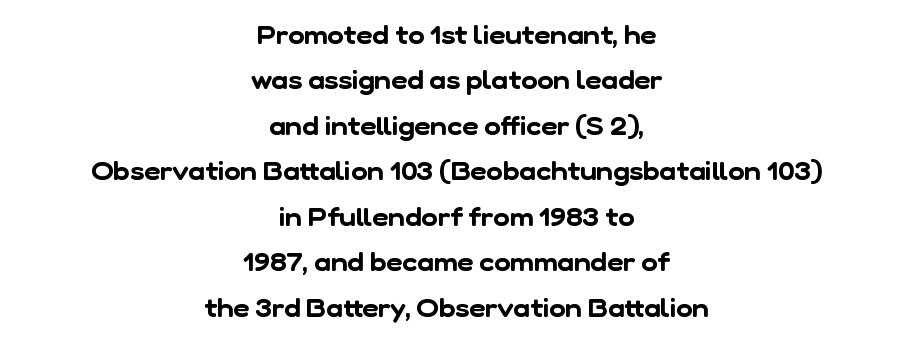
{"underline": "no", "align": "center", "line_spacing_ratio": 1.82, "letter_spacing": "normal", "letter_spacing_em": 0.0, "glyph_px": 25}
